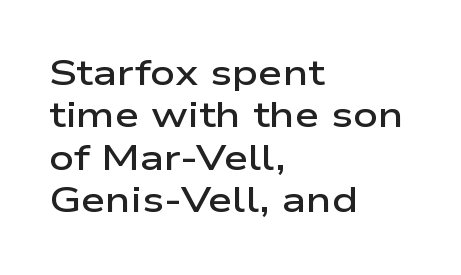
{"serif": "no", "italic": "no", "bold": "semi", "weight": "semibold", "width": "wide", "stroke_contrast": "low", "x_height": "medium", "monospaced": "no", "underline": "no", "align": "left", "line_spacing_ratio": 1.21, "letter_spacing": "normal", "letter_spacing_em": 0.0, "glyph_px": 35}
